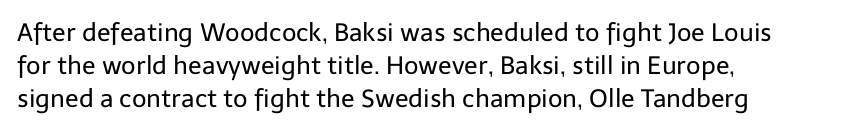
{"italic": "no", "bold": "no", "underline": "no", "align": "left", "line_spacing": "normal", "line_spacing_ratio": 1.32, "letter_spacing": "normal", "letter_spacing_em": 0.0, "glyph_px": 25}
